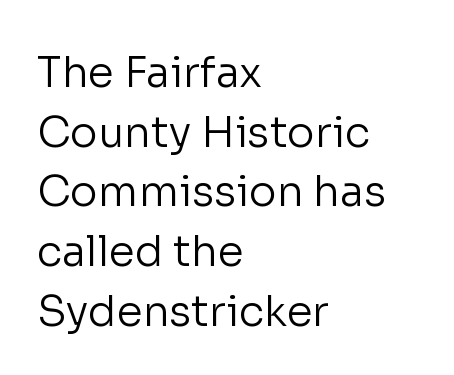
The image shows 42 px regular-weight sans-serif type, upright; set left-aligned, normal line spacing (1.42x), normal letter spacing, not underlined; low stroke contrast and a medium x-height.
